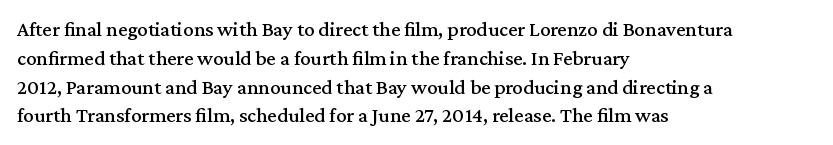
The compositor pushed each line to the left boundary. The strip under each line holds only bare page. When letters stand straight like this, we call the style roman or upright. Letter spacing: default. In terms of leading, this rendering sits right in the middle.
